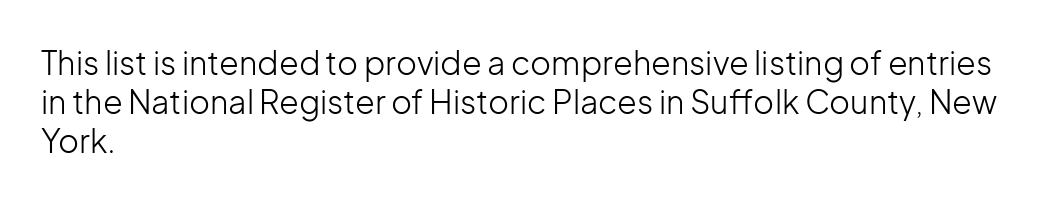
{"serif": "no", "italic": "no", "bold": "no", "weight": "light", "width": "normal", "stroke_contrast": "low", "x_height": "medium", "monospaced": "no", "underline": "no", "align": "left", "line_spacing_ratio": 1.22, "letter_spacing": "normal", "letter_spacing_em": 0.0, "glyph_px": 32}
